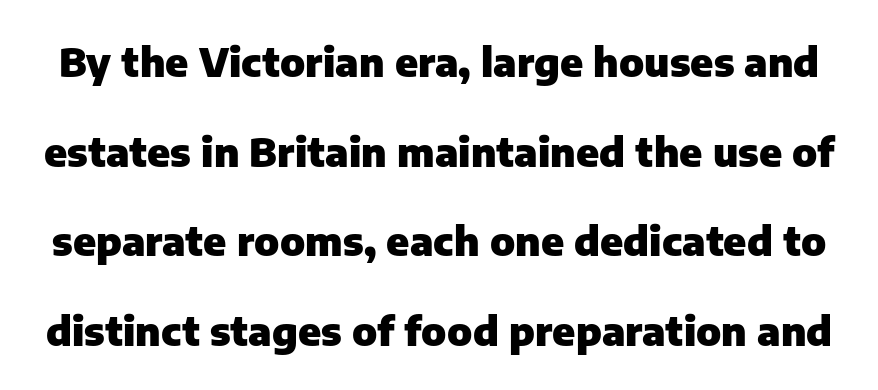
Q: Is the text bold? A: Yes.
Q: Is the text italic (slanted)? A: No, it is upright.
Q: Is the typeface a serif or a sans-serif typeface? A: Sans-serif.
Q: Is the text underlined? A: No.
Q: Is the spacing between letters normal or unusually wide? A: Normal.
Q: Is the spacing between lines tight, normal or loose? A: Loose.
Q: Width (condensed, normal, or wide)? A: Normal.
Q: Stroke contrast? A: Low.
Q: x-height? A: Medium.
Q: Monospaced? A: No.
